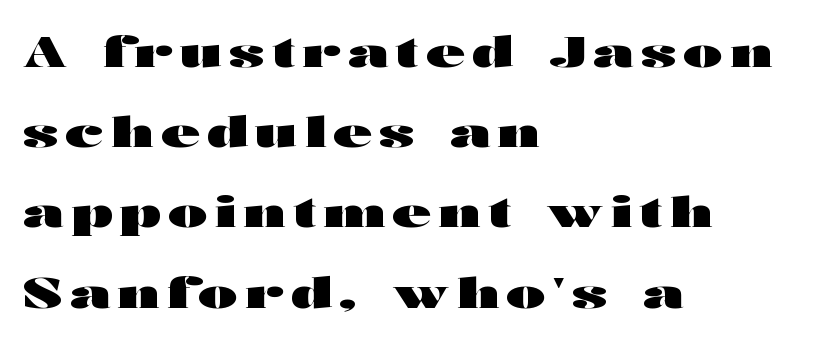
Q: Is the text bold? A: Yes.
Q: Is the text italic (slanted)? A: No, it is upright.
Q: Is the typeface a serif or a sans-serif typeface? A: Serif.
Q: Is the text underlined? A: No.
Q: How is the paragraph aligned? A: Left-aligned.
Q: Is the spacing between lines tight, normal or loose? A: Loose.
Q: Width (condensed, normal, or wide)? A: Wide.
Q: Stroke contrast? A: High.
Q: x-height? A: Medium.
Q: Monospaced? A: No.
